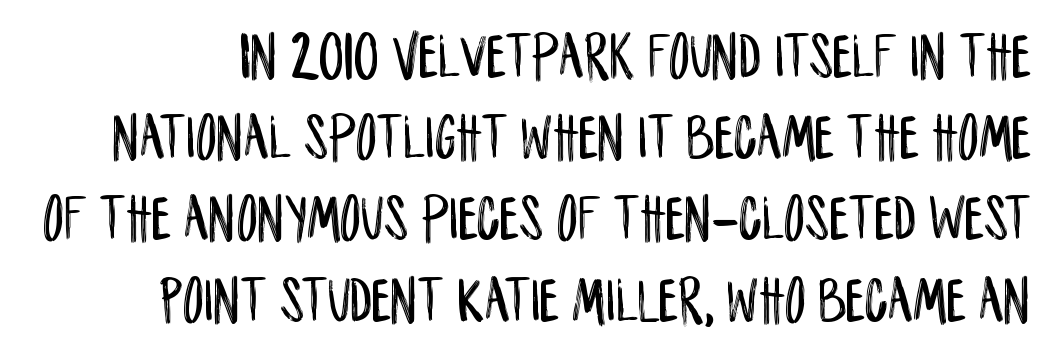
{"serif": "no", "italic": "no", "width": "condensed", "stroke_contrast": "low", "x_height": "large", "monospaced": "no", "underline": "no", "line_spacing_ratio": 1.23, "letter_spacing": "normal", "letter_spacing_em": 0.0, "glyph_px": 66}
